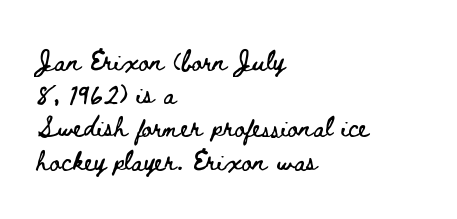
Nobody drew a line under any word here. Left-aligned paragraph, ragged on the right. Honestly, the letter spacing is just normal — you wouldn't notice it.
